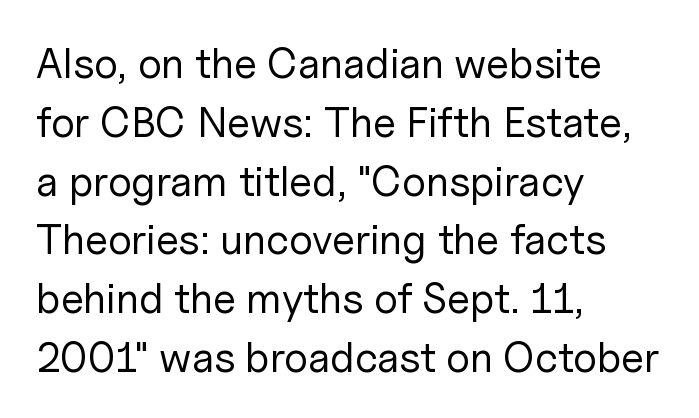
Q: Is the text bold? A: No.
Q: Is the text italic (slanted)? A: No, it is upright.
Q: Is the typeface a serif or a sans-serif typeface? A: Sans-serif.
Q: Is the text underlined? A: No.
Q: How is the paragraph aligned? A: Left-aligned.
Q: Is the spacing between letters normal or unusually wide? A: Normal.
Q: Is the spacing between lines tight, normal or loose? A: Normal.
Q: Width (condensed, normal, or wide)? A: Normal.
Q: Stroke contrast? A: Low.
Q: x-height? A: Medium.
Q: Monospaced? A: No.
